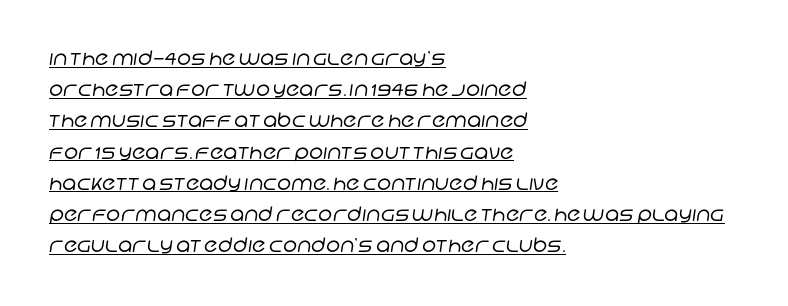
A typesetter would call this leading conventional body-copy spacing. The typeface has the unassuming heft of standard copy or less. Compared with typical body copy, the letter spacing here is the same. The sample's only ornament is a line tracing under the words. Reading down the block, your eye returns to a fixed left position each line.
